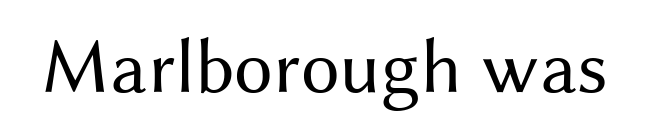
Nope, not italic — everything's standing straight. Regarding serifs, this sample does without them. These lines are rendered in a variable-pitch font. Characters follow at the spacing the type designer built in.
